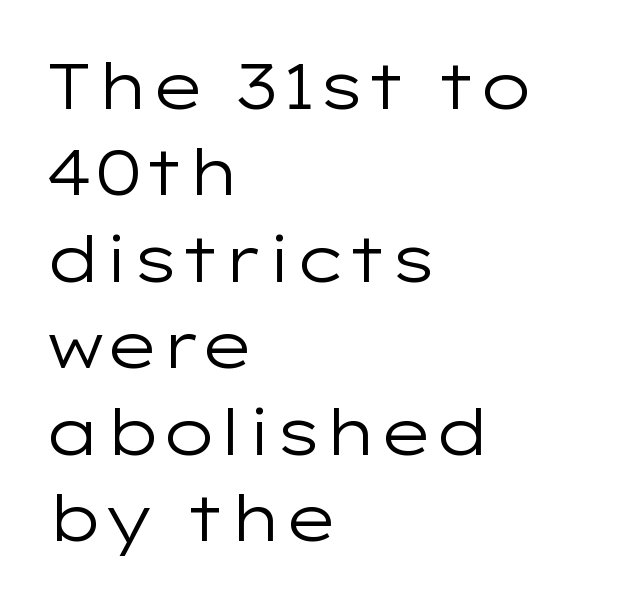
The image shows 64 px regular-weight, wide sans-serif type, upright; set left-aligned, normal line spacing (1.35x), normal letter spacing, not underlined; low stroke contrast and a medium x-height.
